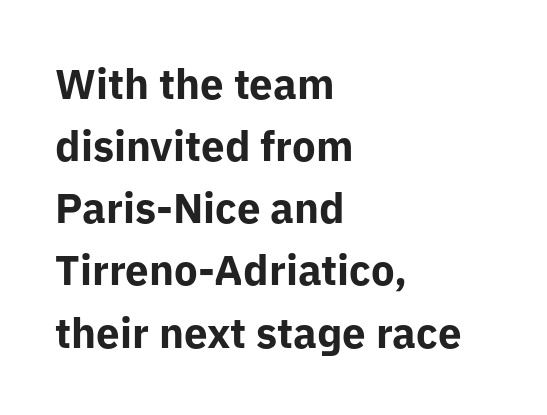
Q: Is the text bold? A: Yes.
Q: Is the text italic (slanted)? A: No, it is upright.
Q: Is the typeface a serif or a sans-serif typeface? A: Sans-serif.
Q: Is the text underlined? A: No.
Q: How is the paragraph aligned? A: Left-aligned.
Q: Is the spacing between letters normal or unusually wide? A: Normal.
Q: Is the spacing between lines tight, normal or loose? A: Normal.
Q: Width (condensed, normal, or wide)? A: Normal.
Q: Stroke contrast? A: Low.
Q: x-height? A: Medium.
Q: Monospaced? A: No.
